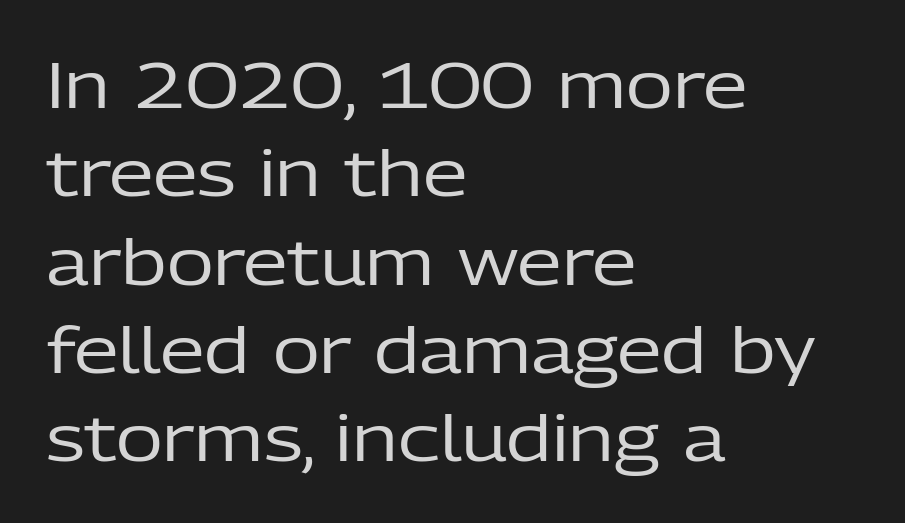
{"serif": "no", "italic": "no", "bold": "no", "weight": "regular", "width": "normal", "stroke_contrast": "low", "x_height": "medium", "monospaced": "no", "underline": "no", "align": "left", "line_spacing": "normal", "line_spacing_ratio": 1.38, "letter_spacing": "normal", "letter_spacing_em": 0.0, "glyph_px": 64}
